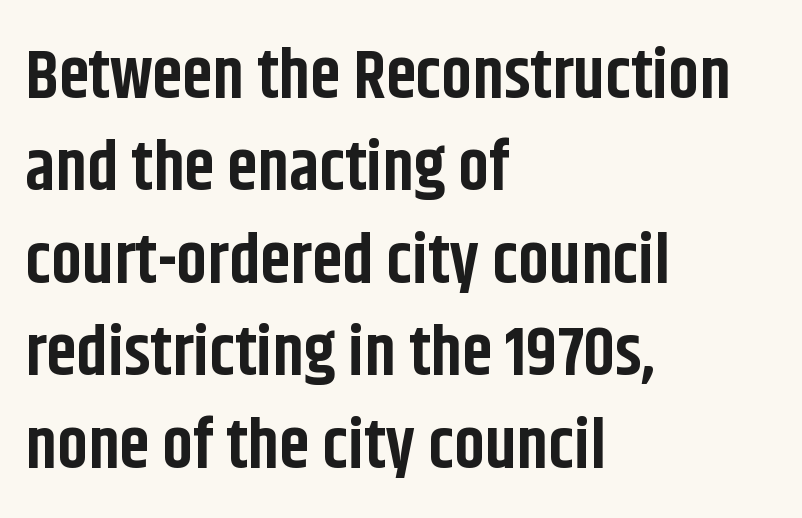
Compared with a centered layout, this one pins lines to the left instead. Students, observe: this is what conventionally led text looks like. This rendering leaves character spacing at its baseline value. A typesetter would mark this as roman, not italic.
